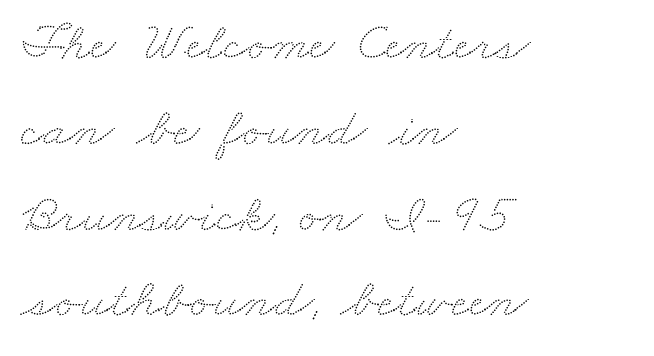
Q: Is the text underlined? A: No.
Q: How is the paragraph aligned? A: Left-aligned.
Q: Is the spacing between letters normal or unusually wide? A: Normal.
Q: Is the spacing between lines tight, normal or loose? A: Normal.
Q: Width (condensed, normal, or wide)? A: Wide.
Q: Stroke contrast? A: Low.
Q: x-height? A: Small.
Q: Monospaced? A: No.
